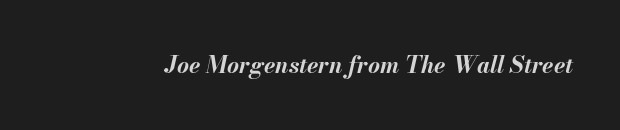
The image shows 23 px bold type, italic (leaning right); set normal letter spacing, not underlined.
